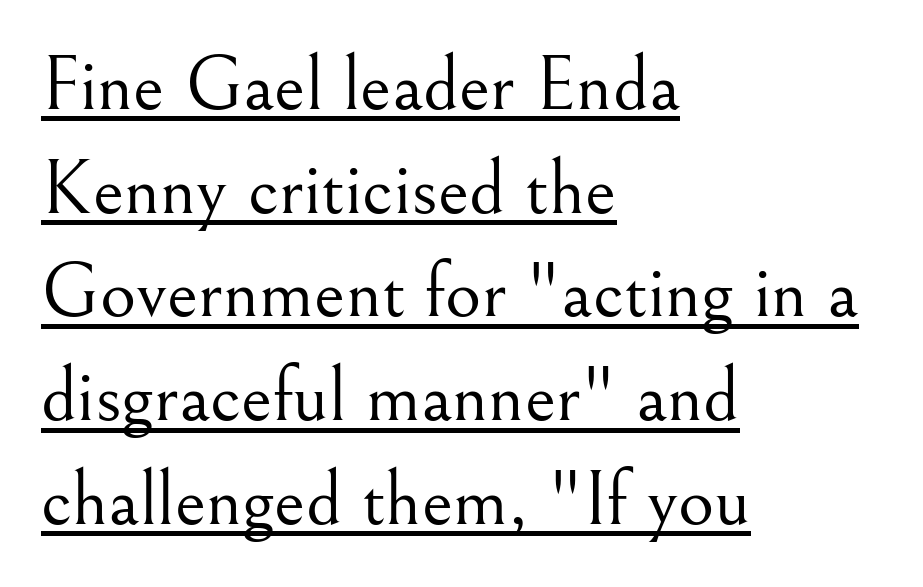
In terms of leading, this rendering sits right in the middle. Has an underline been added? It has. Here the designer chose a conventional face with non-uniform glyph widths. Is the type heavy? It reads as light-to-regular instead. Letterform terminals end in serifs throughout the passage. You could call the tracking neutral — neither tight nor loose.
